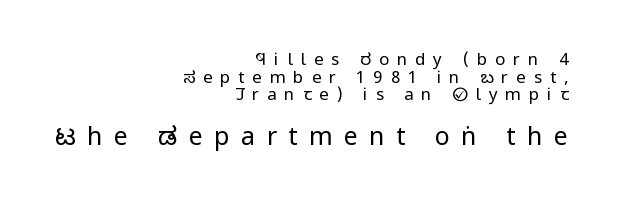
Q: Is the text bold? A: No.
Q: Is the text italic (slanted)? A: No, it is upright.
Q: Is the text underlined? A: No.
Q: How is the paragraph aligned? A: Right-aligned.
Q: Is the spacing between letters normal or unusually wide? A: Unusually wide.
Q: Is the spacing between lines tight, normal or loose? A: Tight.
Q: Which block of text is set in a larger size, the first (top) or the second (bottom)? A: The second (bottom) one.
